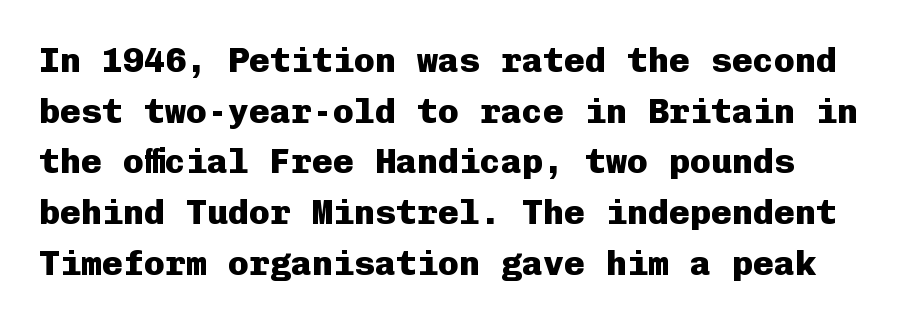
Honestly, the letter spacing is just normal — you wouldn't notice it. Glance below the letters and you will spot only blank space. This is heavy type, rendered in bold. The block of text has a typical density, with ordinary space between rows. The lettering holds an erect, upright posture throughout. The letters march in equal steps, a hallmark of fixed-pitch type.
